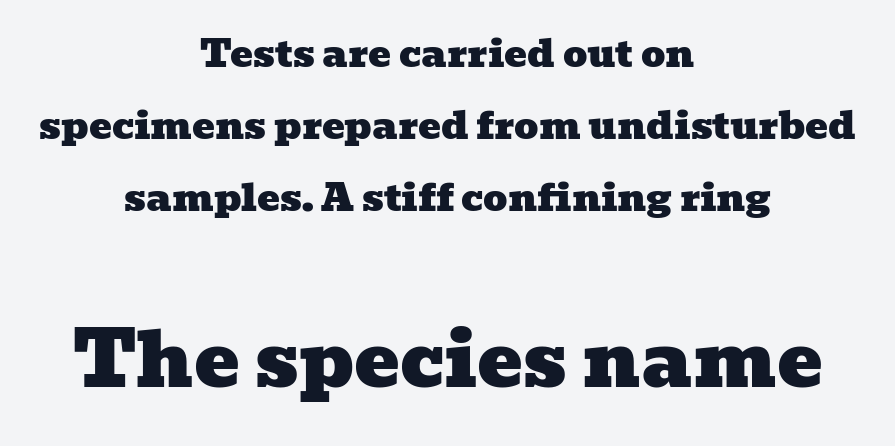
The image shows 76 px wide serif type; set centered, line spacing 1.89x, normal letter spacing, not underlined; the second (bottom) block is 2.0x larger; low stroke contrast and a medium x-height.
